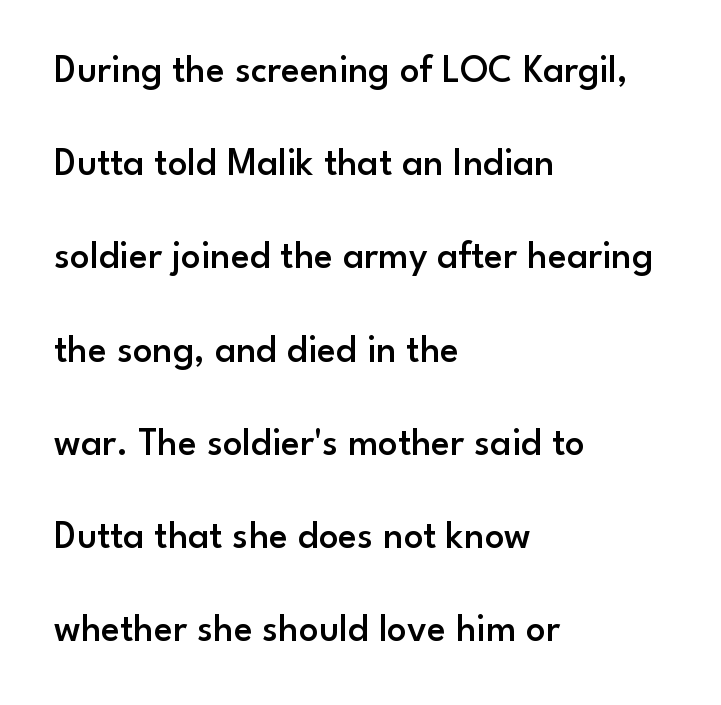
The face used here is a semibold: visibly heavier than regular, lighter than bold. Bare-footed words on every line. Observe the absence of serifs on each vertical stroke in this sample. The letterforms sit shoulder to shoulder at normal distance. Varying glyph widths throughout — classic text-font behaviour. One glance says open: line gaps are wider than usual.
